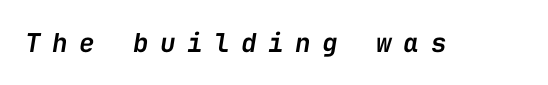
Q: Is the text bold? A: Semi-bold.
Q: Is the text italic (slanted)? A: Yes, it leans right by about 9 degrees.
Q: Is the text underlined? A: No.
Q: Is the spacing between letters normal or unusually wide? A: Unusually wide.
